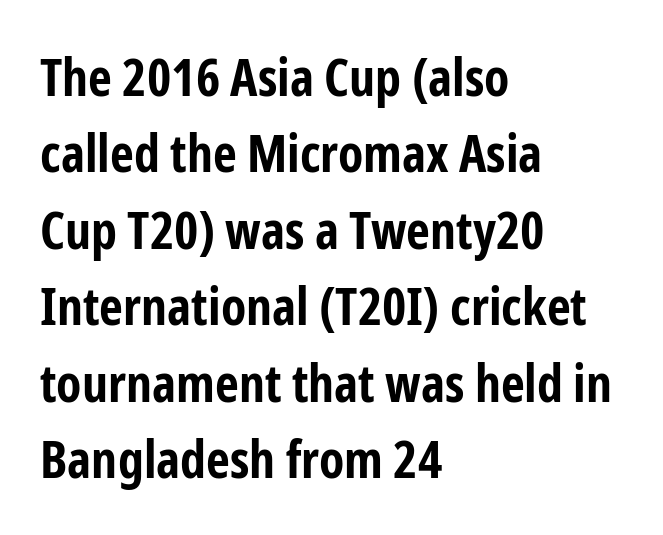
Unmarked baselines from the first word to the last. Are there feet on the stems? There aren't — it's a sans. Designer's note — italics off, roman on. The letterforms sit shoulder to shoulder at normal distance. One glance says typical: line gaps are just what's usual.
